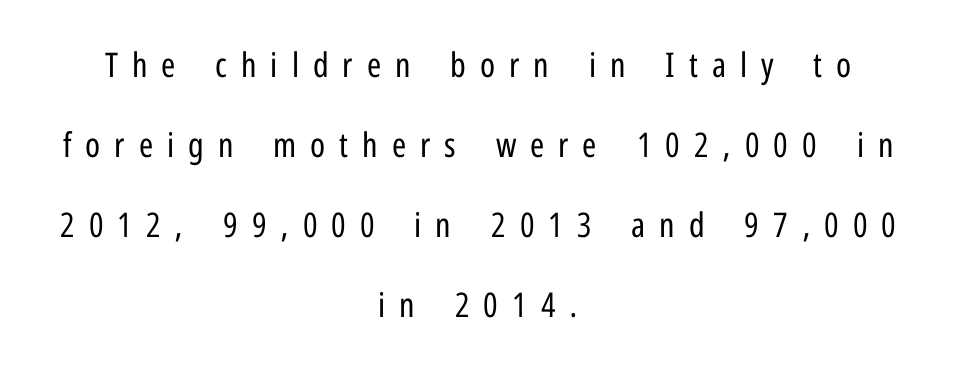
Q: Is the text bold? A: No.
Q: Is the text italic (slanted)? A: No, it is upright.
Q: Is the typeface a serif or a sans-serif typeface? A: Sans-serif.
Q: Is the text underlined? A: No.
Q: How is the paragraph aligned? A: Centered.
Q: Is the spacing between letters normal or unusually wide? A: Unusually wide.
Q: Is the spacing between lines tight, normal or loose? A: Loose.
Q: Width (condensed, normal, or wide)? A: Condensed.
Q: Stroke contrast? A: Low.
Q: x-height? A: Medium.
Q: Monospaced? A: No.
